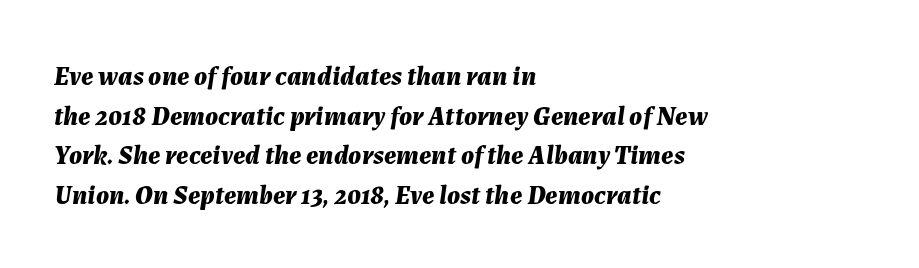
Q: Is the text bold? A: Yes.
Q: Is the text italic (slanted)? A: Yes, it leans right by about 7 degrees.
Q: Is the text underlined? A: No.
Q: How is the paragraph aligned? A: Left-aligned.
Q: Is the spacing between letters normal or unusually wide? A: Normal.
Q: Is the spacing between lines tight, normal or loose? A: Normal.
